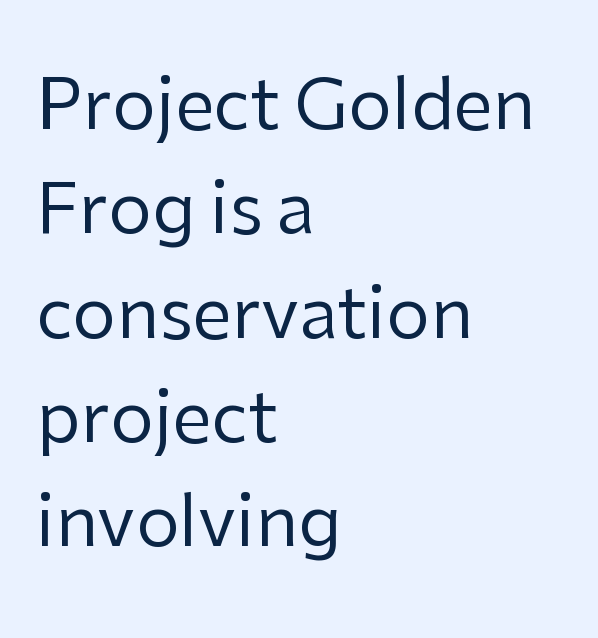
Q: Is the text bold? A: No.
Q: Is the text italic (slanted)? A: No, it is upright.
Q: Is the typeface a serif or a sans-serif typeface? A: Sans-serif.
Q: Is the text underlined? A: No.
Q: How is the paragraph aligned? A: Left-aligned.
Q: Is the spacing between letters normal or unusually wide? A: Normal.
Q: Is the spacing between lines tight, normal or loose? A: Normal.
Q: Width (condensed, normal, or wide)? A: Normal.
Q: Stroke contrast? A: Low.
Q: x-height? A: Medium.
Q: Monospaced? A: No.
